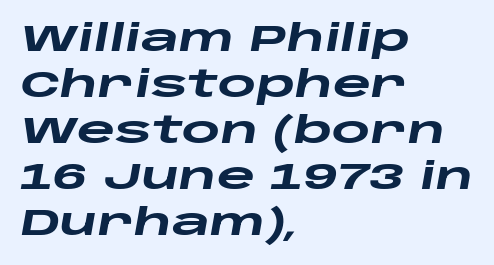
Q: Is the text bold? A: Yes.
Q: Is the text italic (slanted)? A: Yes, it leans right by about 10 degrees.
Q: Is the text underlined? A: No.
Q: How is the paragraph aligned? A: Left-aligned.
Q: Is the spacing between letters normal or unusually wide? A: Normal.
Q: Width (condensed, normal, or wide)? A: Wide.
Q: Stroke contrast? A: Low.
Q: x-height? A: Large.
Q: Monospaced? A: No.
